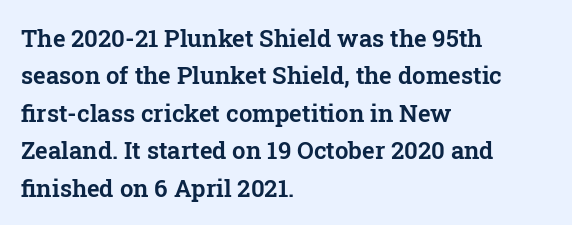
Quick note: interline space is typical. Ordinary non-slanted type is in use. The glyphs are unaccompanied by any horizontal stroke below them. The setting favours the left margin, as ordinary paragraphs usually do.
